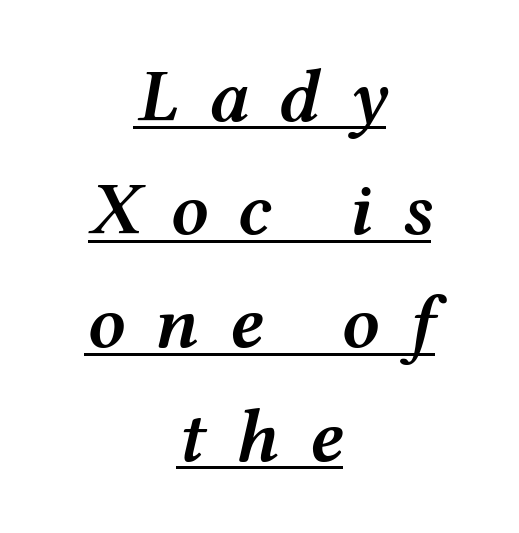
Posture: slanted. This block has exactly the height ordinary leading produces. Words appear elongated and porous because spacing is wide. As a designer I'd log this as weight 600, semibold.
